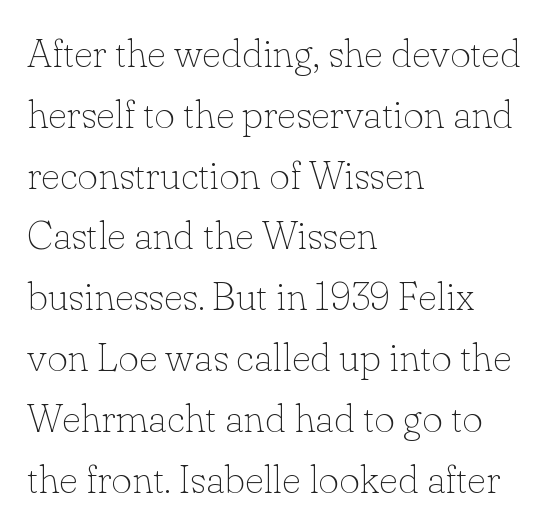
You can tell it's not italic because the verticals are truly vertical. The rendering uses natural spacing where letterforms have individual widths. The weight would be labelled regular, book, light, or lighter still. Whoever set this chose a conventional vertical rhythm. These lines are composed in type with serifs.
